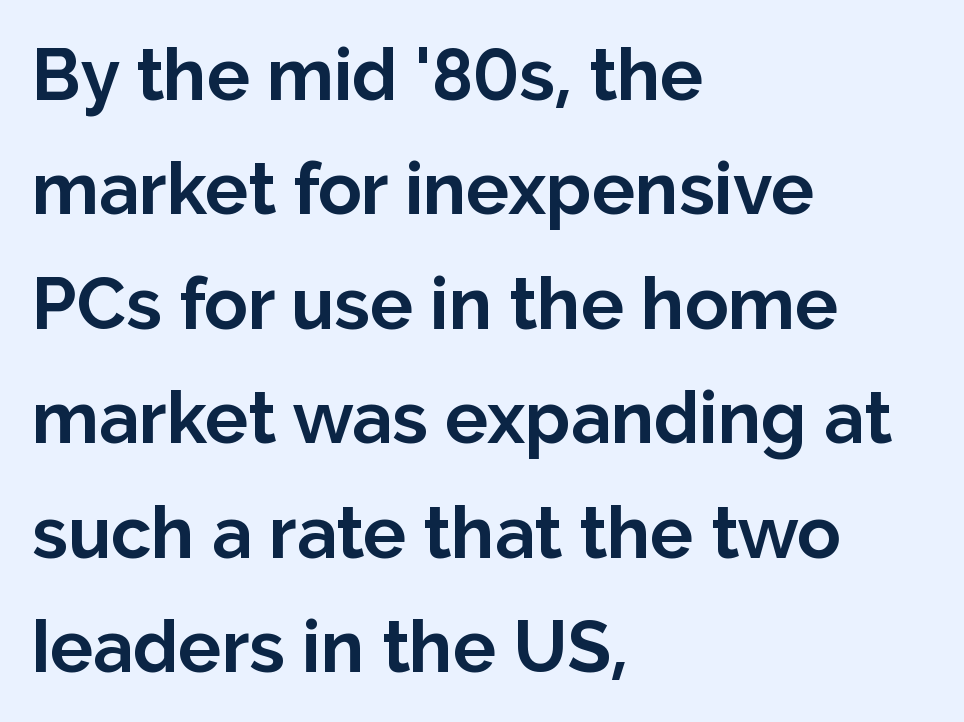
The image shows 72 px bold sans-serif type, upright; set left-aligned, normal line spacing (1.59x), normal letter spacing, not underlined; low stroke contrast and a medium x-height.
